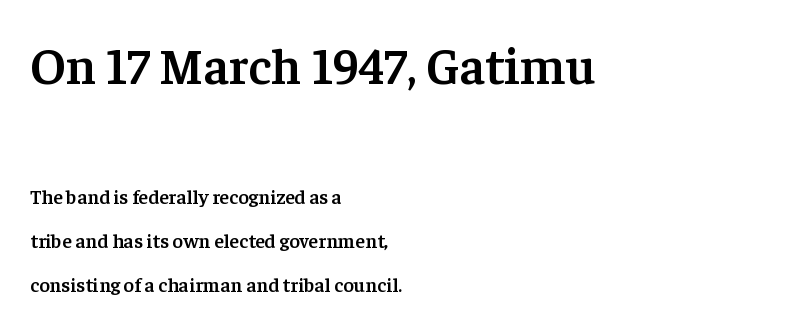
{"serif": "yes", "italic": "no", "bold": "semi", "weight": "semibold", "width": "normal", "stroke_contrast": "low", "x_height": "medium", "monospaced": "no", "underline": "no", "align": "left", "line_spacing": "loose", "line_spacing_ratio": 2.2, "letter_spacing": "normal", "letter_spacing_em": 0.0, "larger_block": "first", "size_ratio": 2.55, "glyph_px": 51}
